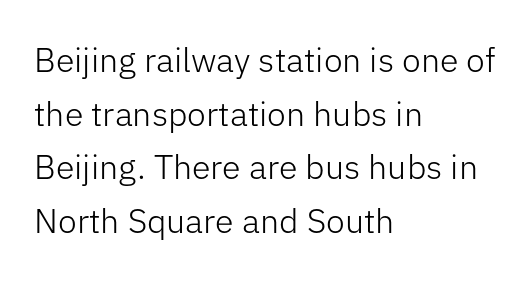
Q: Is the text bold? A: No.
Q: Is the text italic (slanted)? A: No, it is upright.
Q: Is the typeface a serif or a sans-serif typeface? A: Sans-serif.
Q: Is the text underlined? A: No.
Q: How is the paragraph aligned? A: Left-aligned.
Q: Is the spacing between letters normal or unusually wide? A: Normal.
Q: Is the spacing between lines tight, normal or loose? A: Normal.
Q: Width (condensed, normal, or wide)? A: Normal.
Q: Stroke contrast? A: Low.
Q: x-height? A: Medium.
Q: Monospaced? A: No.
